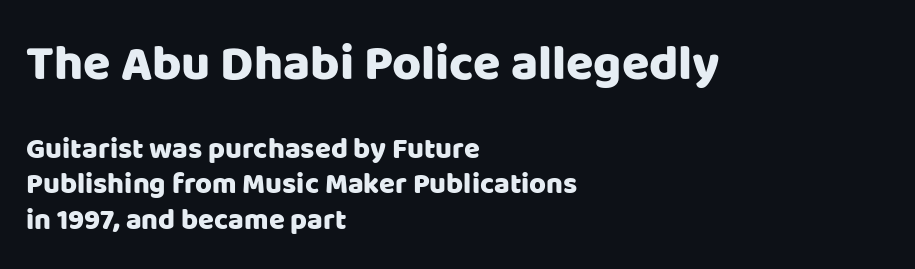
Q: Is the text italic (slanted)? A: No, it is upright.
Q: Is the typeface a serif or a sans-serif typeface? A: Sans-serif.
Q: Is the text underlined? A: No.
Q: How is the paragraph aligned? A: Left-aligned.
Q: Is the spacing between letters normal or unusually wide? A: Normal.
Q: Which block of text is set in a larger size, the first (top) or the second (bottom)? A: The first (top) one.
Q: Width (condensed, normal, or wide)? A: Normal.
Q: Stroke contrast? A: Low.
Q: x-height? A: Large.
Q: Monospaced? A: No.
